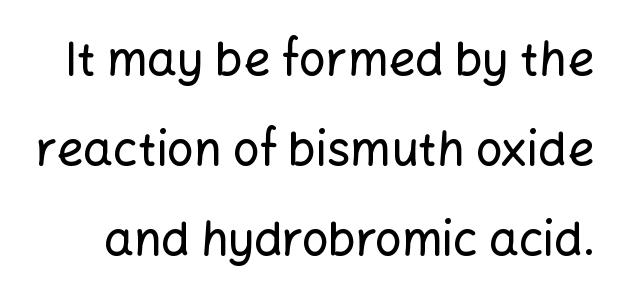
Q: Is the text italic (slanted)? A: No, it is upright.
Q: Is the typeface a serif or a sans-serif typeface? A: Sans-serif.
Q: Is the text underlined? A: No.
Q: Is the spacing between letters normal or unusually wide? A: Normal.
Q: Is the spacing between lines tight, normal or loose? A: Loose.
Q: Width (condensed, normal, or wide)? A: Normal.
Q: Stroke contrast? A: Low.
Q: x-height? A: Medium.
Q: Monospaced? A: No.
